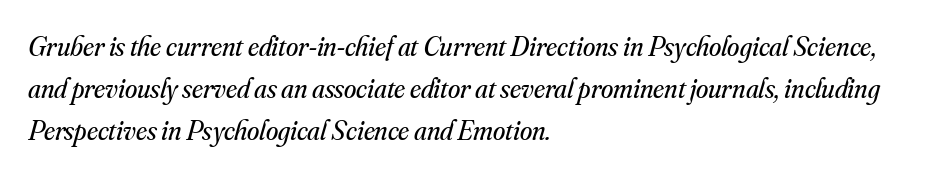
Tall strokes in this sample are angled rather than plumb. Ink coverage per letter is moderate at most. Serifs: yes, visible at the terminals of the letterforms. Nothing unusual about the tracking: characters are spaced as the font intends.
